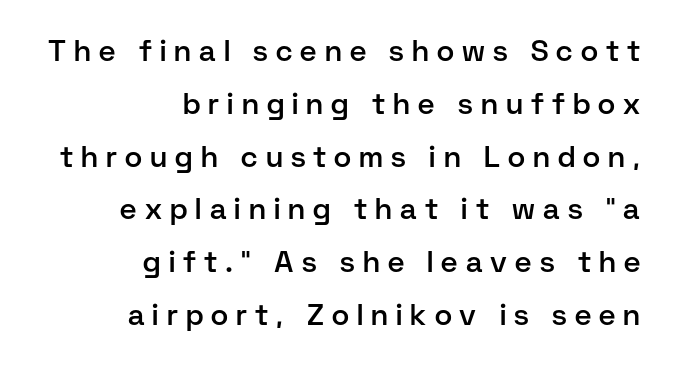
The image shows 29 px semibold sans-serif type, upright; set right-aligned, line spacing 1.82x, unusually wide letter spacing (+0.28 em), not underlined; low stroke contrast and a medium x-height.
